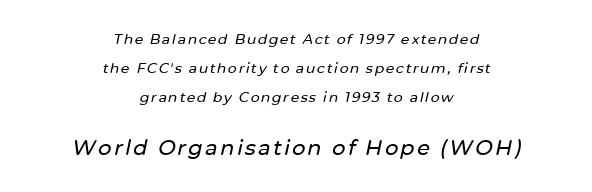
{"italic": "yes", "lean": "right", "slant_degrees": 12, "underline": "no", "align": "center", "line_spacing": "loose", "line_spacing_ratio": 2.08, "larger_block": "second", "size_ratio": 1.5, "glyph_px": 21}
